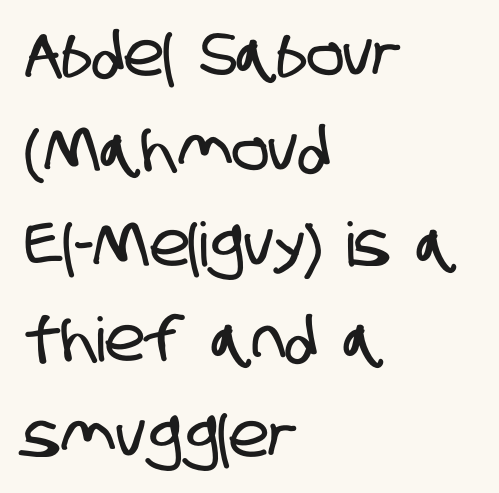
The image shows 61 px condensed sans-serif type; set left-aligned, normal line spacing (1.56x), normal letter spacing, not underlined; low stroke contrast and a large x-height.
